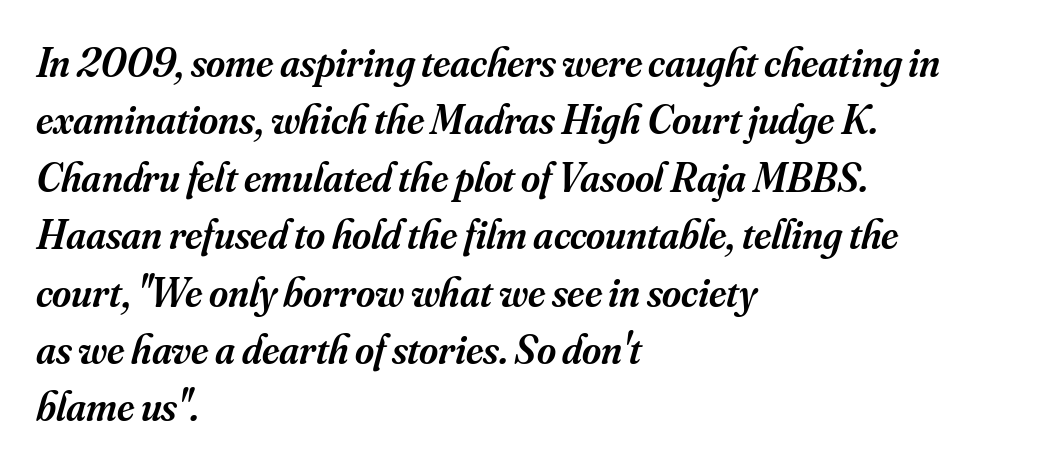
The image shows 41 px semibold serif type, italic (leaning right); set left-aligned, normal line spacing (1.4x), normal letter spacing, not underlined; medium stroke contrast and a small x-height.
